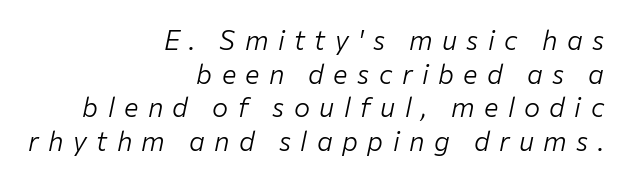
These lines were composed using italics. A bare baseline throughout the passage. The text block is weighted toward the right margin, trailing off unevenly leftward. Is the type heavy? It reads as light-to-regular instead. Quick note: interline space is typical.
